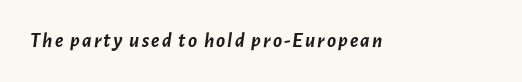
{"italic": "yes", "lean": "right", "slant_degrees": 7, "bold": "yes", "underline": "no", "glyph_px": 21}
